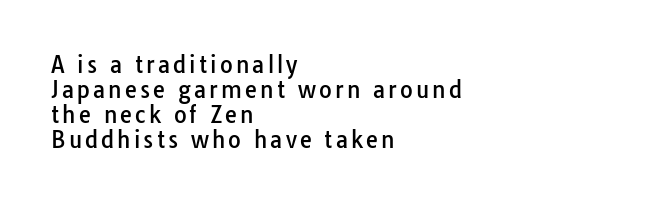
The words here are not underlined. Successive baselines arrive quickly, one right under another. Notice how the stems are strictly vertical — no italics here. Short and long lines alike share a common starting point at left.
